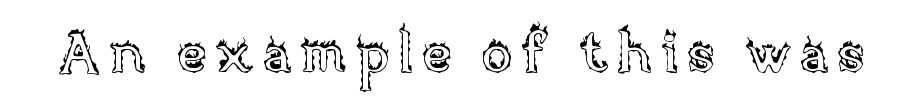
This sample has the flowing, uneven cadence of proportional lettering. Unmarked baselines from the first word to the last. A roman cut, with each character standing at attention.
